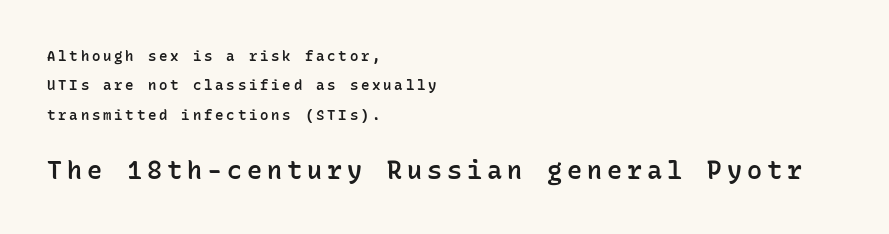
The image shows 25 px text type, upright; set left-aligned, loose line spacing (2.1x), unusually wide letter spacing (+0.2 em), not underlined; the second (bottom) block is 1.79x larger.
